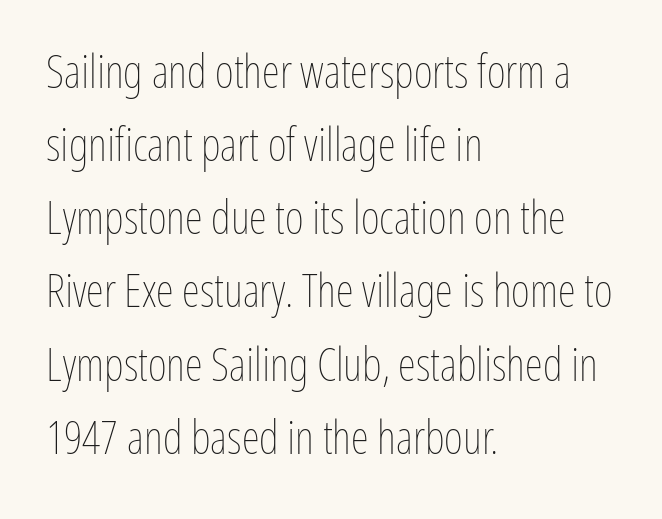
Vertical strokes here are truly vertical. Honestly, the letter spacing is just normal — you wouldn't notice it. The rendering uses natural spacing where letterforms have individual widths. Compared with typical paragraphs, the rows here are spaced about the same. The passage shown is not bold in any degree.
